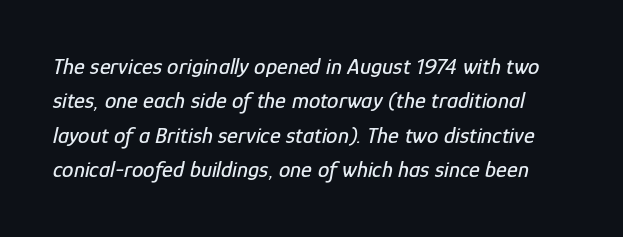
The image shows 23 px text type, italic (leaning right); set normal line spacing (1.5x), normal letter spacing, not underlined.
